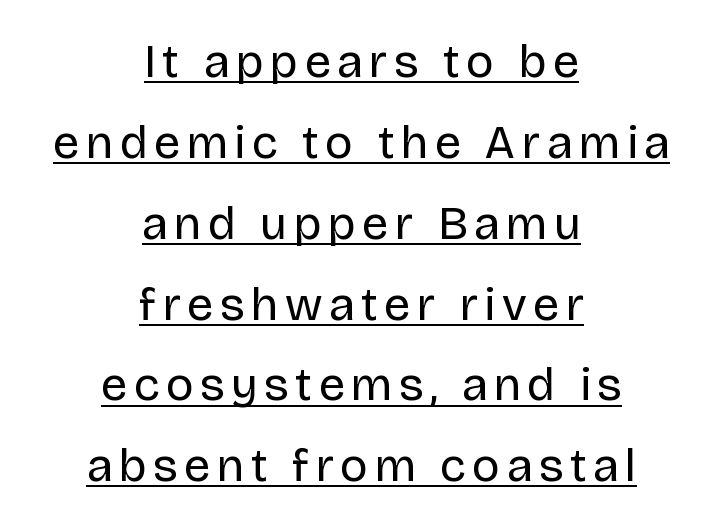
{"serif": "no", "italic": "no", "bold": "no", "weight": "regular", "width": "normal", "stroke_contrast": "low", "x_height": "large", "monospaced": "no", "underline": "yes", "align": "center", "line_spacing_ratio": 1.72, "glyph_px": 47}
